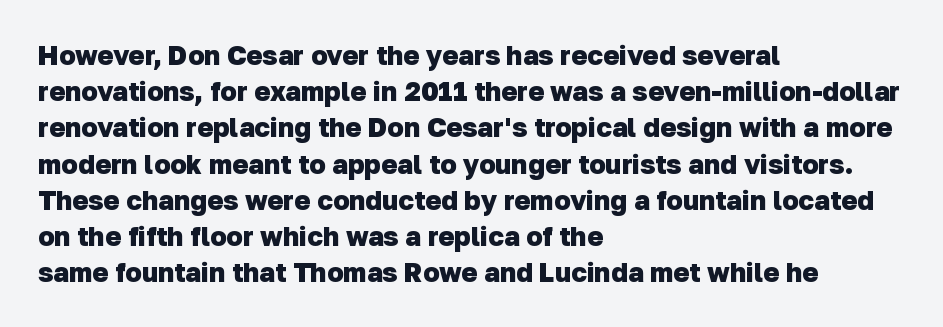
The image shows 27 px bold type; set left-aligned, normal line spacing (1.34x), normal letter spacing, not underlined.
